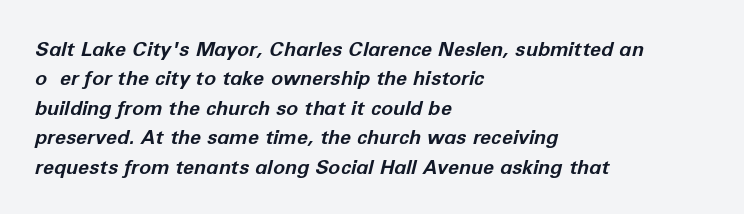
The image shows 20 px bold type, italic (leaning right); set left-aligned, normal line spacing (1.47x), normal letter spacing, not underlined.
